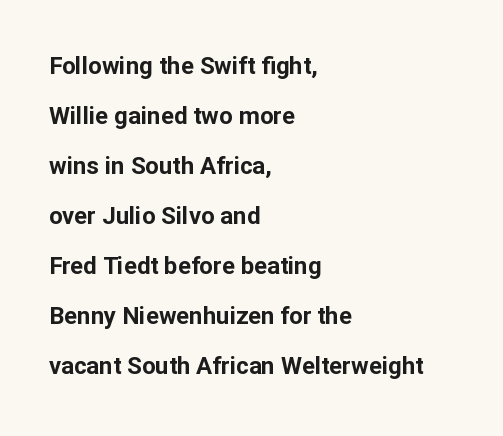
{"italic": "no", "bold": "yes", "underline": "no", "align": "left", "line_spacing": "loose", "line_spacing_ratio": 2.08, "letter_spacing": "normal", "letter_spacing_em": 0.0, "glyph_px": 24}
